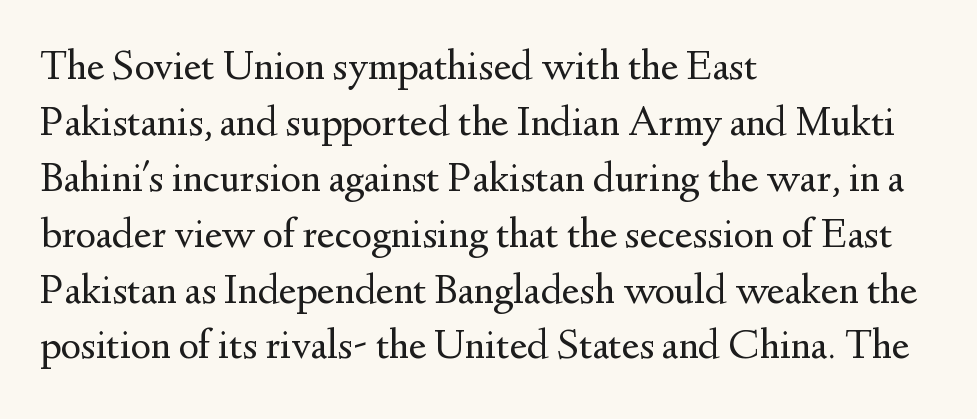
The image shows 43 px regular-weight serif type, upright; set left-aligned, normal line spacing (1.3x), normal letter spacing, not underlined; medium stroke contrast and a small x-height.
